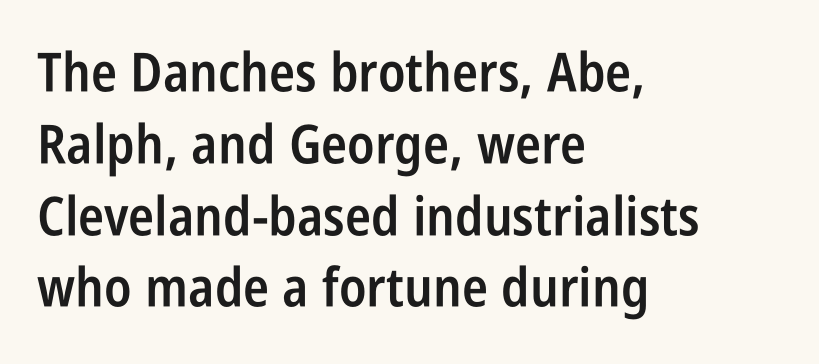
{"serif": "no", "italic": "no", "bold": "semi", "weight": "semibold", "width": "condensed", "stroke_contrast": "low", "x_height": "large", "monospaced": "no", "underline": "no", "align": "left", "line_spacing": "normal", "line_spacing_ratio": 1.33, "letter_spacing": "normal", "letter_spacing_em": 0.0, "glyph_px": 54}
